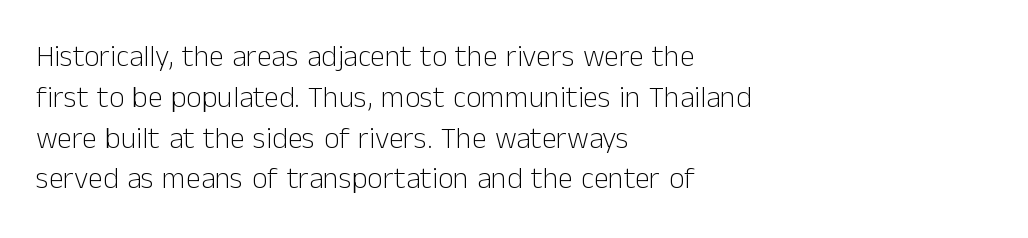
The image shows 30 px light sans-serif type, upright; set left-aligned, normal line spacing (1.36x), normal letter spacing, not underlined; low stroke contrast and a medium x-height.
